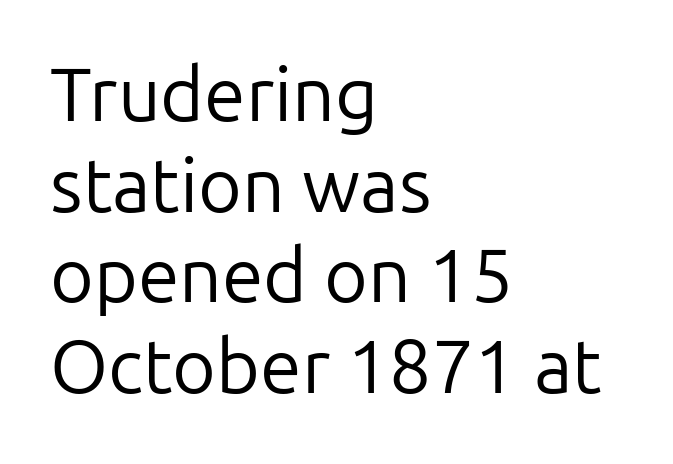
Q: Is the text bold? A: No.
Q: Is the text italic (slanted)? A: No, it is upright.
Q: Is the typeface a serif or a sans-serif typeface? A: Sans-serif.
Q: Is the text underlined? A: No.
Q: How is the paragraph aligned? A: Left-aligned.
Q: Is the spacing between letters normal or unusually wide? A: Normal.
Q: Width (condensed, normal, or wide)? A: Normal.
Q: Stroke contrast? A: Low.
Q: x-height? A: Medium.
Q: Monospaced? A: No.
